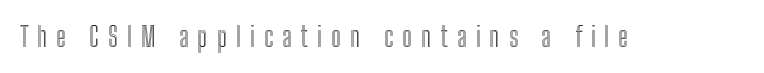
{"italic": "no", "underline": "no", "letter_spacing": "wide", "letter_spacing_em": 0.33, "glyph_px": 27}
